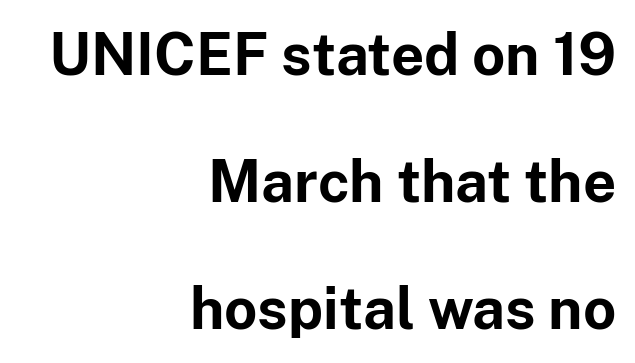
The image shows 58 px bold sans-serif type, upright; set right-aligned, loose line spacing (2.19x), normal letter spacing, not underlined; low stroke contrast and a medium x-height.
